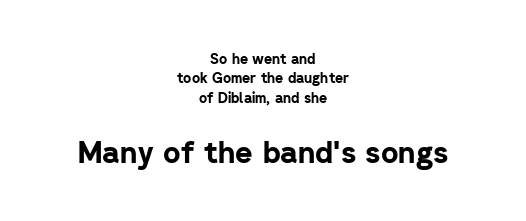
The image shows 30 px bold sans-serif type, upright; set centered, normal line spacing (1.39x), normal letter spacing, not underlined; the second (bottom) block is 2.14x larger; low stroke contrast and a medium x-height.
